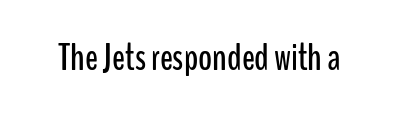
The image shows 38 px condensed sans-serif type, upright; set normal letter spacing, not underlined; low stroke contrast and a medium x-height.
